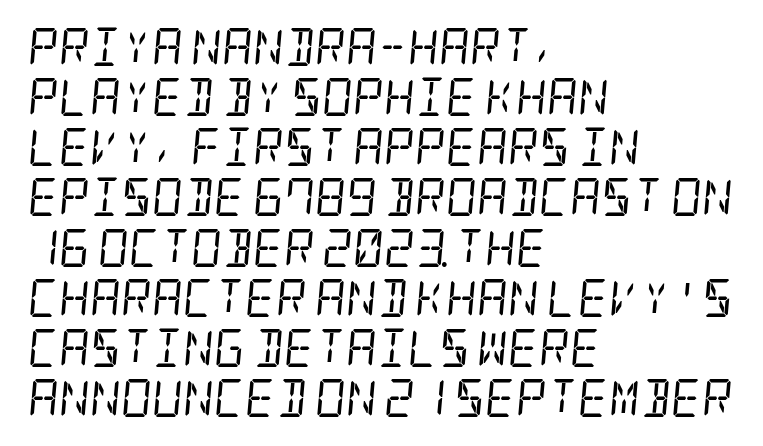
Q: Is the text bold? A: No.
Q: Is the text italic (slanted)? A: Yes, it leans right by about 5 degrees.
Q: Is the typeface a serif or a sans-serif typeface? A: Serif.
Q: Is the text underlined? A: No.
Q: How is the paragraph aligned? A: Left-aligned.
Q: Is the spacing between letters normal or unusually wide? A: Normal.
Q: Is the spacing between lines tight, normal or loose? A: Normal.
Q: Width (condensed, normal, or wide)? A: Condensed.
Q: Stroke contrast? A: Low.
Q: x-height? A: Large.
